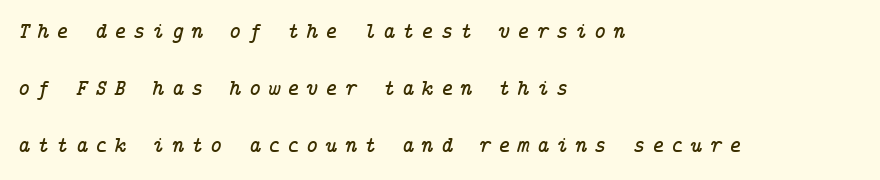
Check under the words: just untouched page. Designer's note — italics engaged. Between one letter and the next there's a generous, obvious gap. A student would call this left alignment; a typographer would say flush left, rag right. Summary of vertical rhythm: relaxed, with wide interline spacing.
